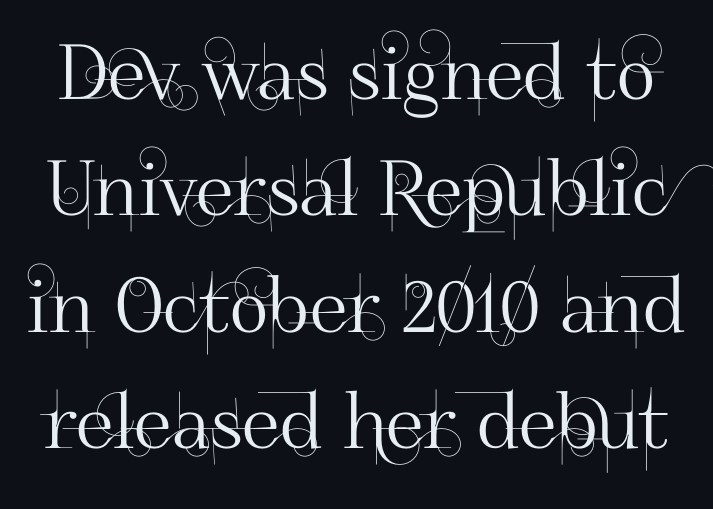
{"serif": "no", "italic": "no", "width": "normal", "stroke_contrast": "high", "x_height": "small", "monospaced": "no", "underline": "no", "line_spacing": "normal", "line_spacing_ratio": 1.53, "letter_spacing": "normal", "letter_spacing_em": 0.0, "glyph_px": 76}
